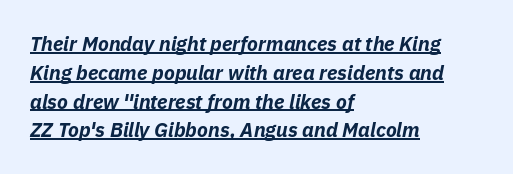
Q: Is the text bold? A: Yes.
Q: Is the text italic (slanted)? A: Yes, it leans right by about 11 degrees.
Q: Is the text underlined? A: Yes.
Q: How is the paragraph aligned? A: Left-aligned.
Q: Is the spacing between letters normal or unusually wide? A: Normal.
Q: Is the spacing between lines tight, normal or loose? A: Normal.
